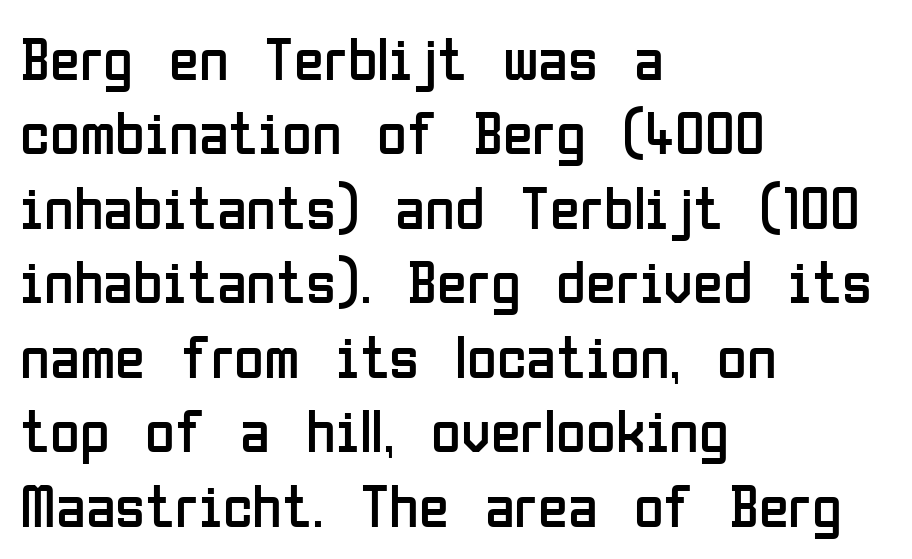
The image shows 61 px regular-weight, condensed sans-serif type, upright; set left-aligned, line spacing 1.22x, normal letter spacing, not underlined; low stroke contrast and a medium x-height.
